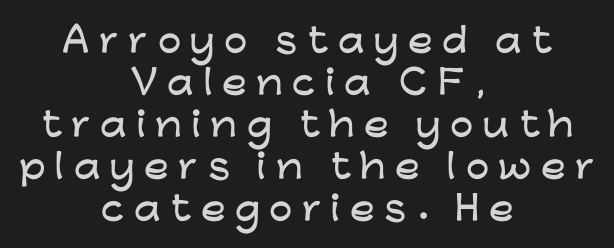
Q: Is the text italic (slanted)? A: No, it is upright.
Q: Is the typeface a serif or a sans-serif typeface? A: Sans-serif.
Q: Is the text underlined? A: No.
Q: How is the paragraph aligned? A: Centered.
Q: Is the spacing between letters normal or unusually wide? A: Unusually wide.
Q: Is the spacing between lines tight, normal or loose? A: Normal.
Q: Width (condensed, normal, or wide)? A: Wide.
Q: Stroke contrast? A: Low.
Q: x-height? A: Medium.
Q: Monospaced? A: No.
